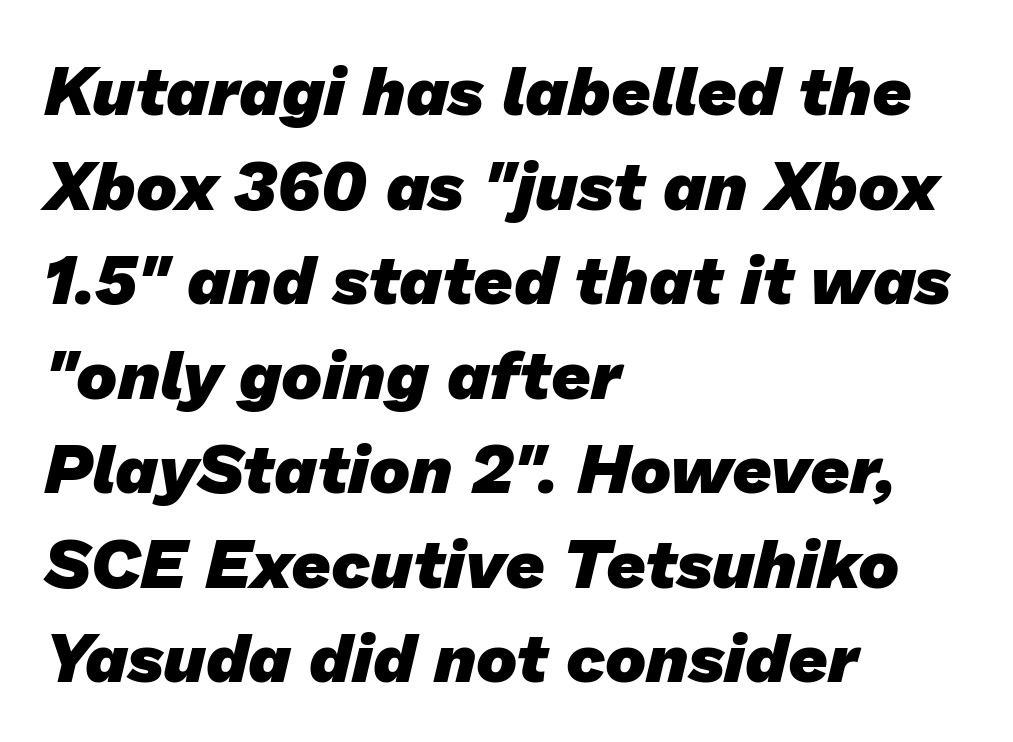
Q: Is the text bold? A: Yes.
Q: Is the typeface a serif or a sans-serif typeface? A: Sans-serif.
Q: Is the text underlined? A: No.
Q: How is the paragraph aligned? A: Left-aligned.
Q: Is the spacing between letters normal or unusually wide? A: Normal.
Q: Is the spacing between lines tight, normal or loose? A: Normal.
Q: Width (condensed, normal, or wide)? A: Normal.
Q: Stroke contrast? A: Low.
Q: x-height? A: Medium.
Q: Monospaced? A: No.
